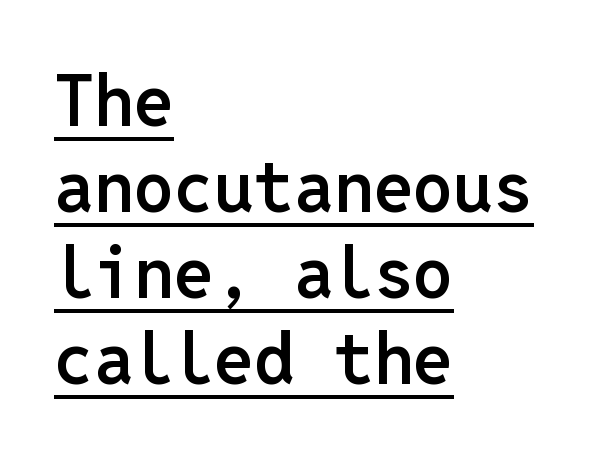
{"serif": "no", "italic": "no", "bold": "semi", "weight": "semibold", "width": "normal", "stroke_contrast": "low", "x_height": "medium", "monospaced": "yes", "underline": "yes", "align": "left", "line_spacing_ratio": 1.21, "letter_spacing": "normal", "letter_spacing_em": 0.0, "glyph_px": 71}
